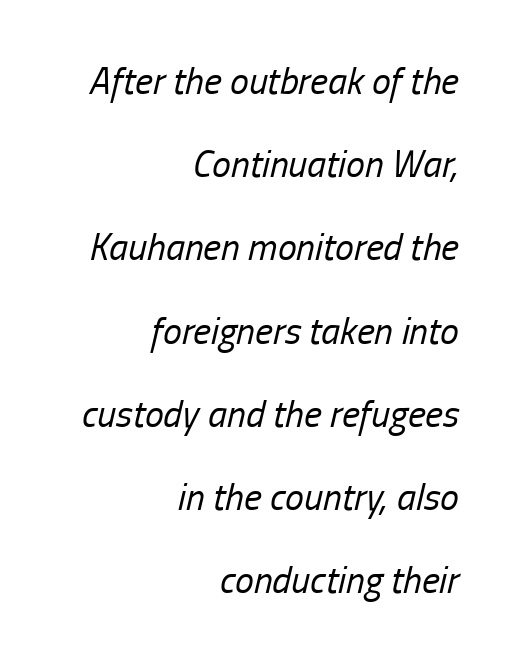
Q: Is the text bold? A: No.
Q: Is the text italic (slanted)? A: Yes, it leans right by about 13 degrees.
Q: Is the text underlined? A: No.
Q: How is the paragraph aligned? A: Right-aligned.
Q: Is the spacing between letters normal or unusually wide? A: Normal.
Q: Is the spacing between lines tight, normal or loose? A: Loose.
Q: Width (condensed, normal, or wide)? A: Condensed.
Q: Stroke contrast? A: Low.
Q: x-height? A: Medium.
Q: Monospaced? A: No.
